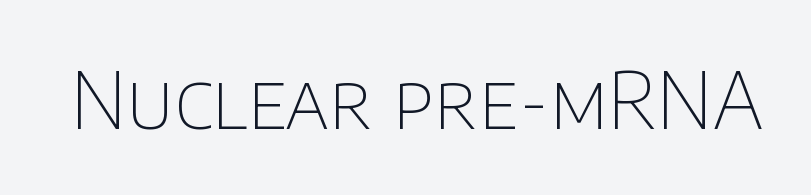
{"serif": "no", "italic": "no", "bold": "no", "weight": "thin", "width": "normal", "stroke_contrast": "low", "x_height": "large", "monospaced": "no", "underline": "no", "letter_spacing": "normal", "letter_spacing_em": 0.0, "glyph_px": 78}
